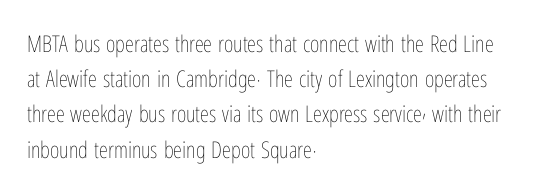
Q: Is the text bold? A: No.
Q: Is the text italic (slanted)? A: No, it is upright.
Q: Is the text underlined? A: No.
Q: How is the paragraph aligned? A: Left-aligned.
Q: Is the spacing between letters normal or unusually wide? A: Normal.
Q: Is the spacing between lines tight, normal or loose? A: Normal.
